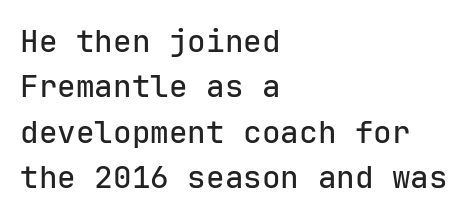
Q: Is the text italic (slanted)? A: No, it is upright.
Q: Is the typeface a serif or a sans-serif typeface? A: Sans-serif.
Q: Is the text underlined? A: No.
Q: How is the paragraph aligned? A: Left-aligned.
Q: Is the spacing between letters normal or unusually wide? A: Normal.
Q: Is the spacing between lines tight, normal or loose? A: Normal.
Q: Width (condensed, normal, or wide)? A: Normal.
Q: Stroke contrast? A: Low.
Q: x-height? A: Medium.
Q: Monospaced? A: Yes.
